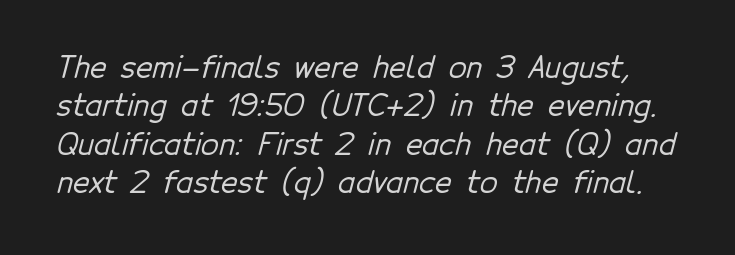
{"serif": "no", "width": "normal", "stroke_contrast": "low", "x_height": "medium", "monospaced": "no", "underline": "no", "line_spacing": "normal", "line_spacing_ratio": 1.32, "letter_spacing": "normal", "letter_spacing_em": 0.0, "glyph_px": 29}
